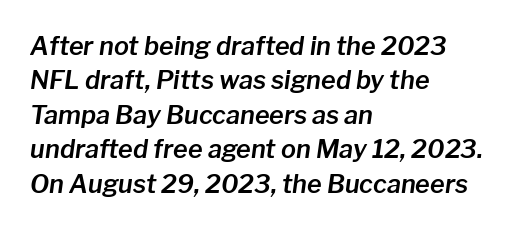
The image shows 25 px text type, italic (leaning right); set left-aligned, normal line spacing (1.38x), normal letter spacing, not underlined.
